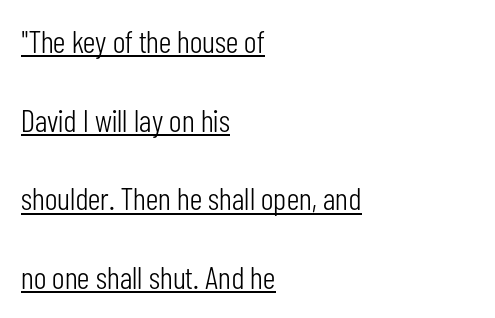
The image shows 32 px light, condensed sans-serif type, upright; set left-aligned, loose line spacing (2.46x), normal letter spacing, underlined; low stroke contrast and a medium x-height.
